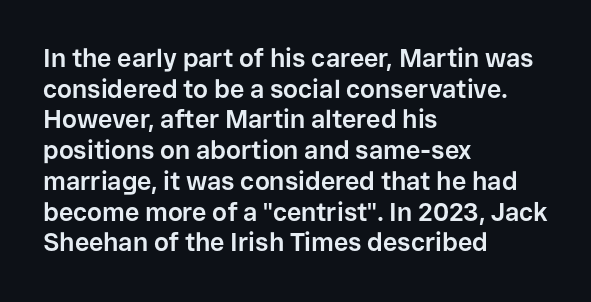
{"italic": "no", "bold": "yes", "underline": "no", "align": "left", "line_spacing_ratio": 1.23, "letter_spacing": "normal", "letter_spacing_em": 0.0, "glyph_px": 25}
